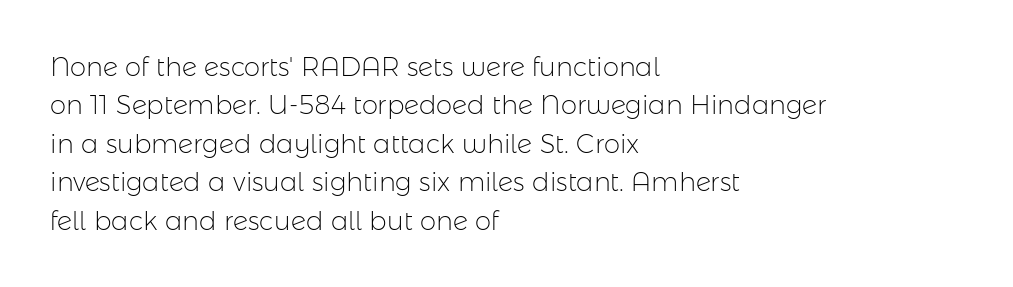
Q: Is the text bold? A: No.
Q: Is the text italic (slanted)? A: No, it is upright.
Q: Is the text underlined? A: No.
Q: How is the paragraph aligned? A: Left-aligned.
Q: Is the spacing between letters normal or unusually wide? A: Normal.
Q: Is the spacing between lines tight, normal or loose? A: Normal.
